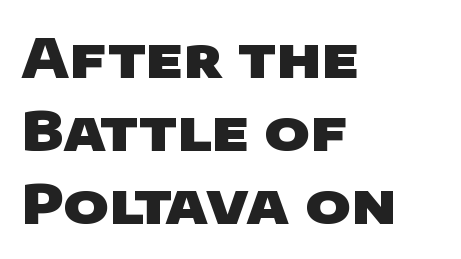
{"serif": "no", "bold": "yes", "weight": "heavy", "width": "wide", "stroke_contrast": "low", "x_height": "large", "monospaced": "no", "underline": "no", "align": "left", "line_spacing": "normal", "line_spacing_ratio": 1.33, "letter_spacing": "normal", "letter_spacing_em": 0.0, "glyph_px": 55}
